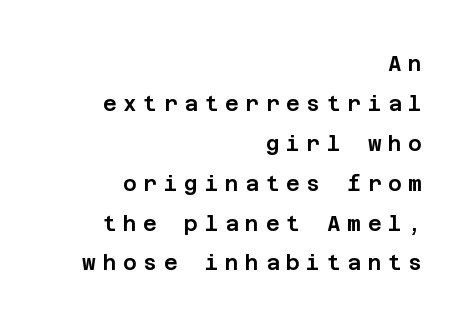
Does the copy run flush right? Yes — the right margin is perfectly even. Bare-footed words on every line. The tracking reads as deliberately expanded to a designer's eye. The block of text is sparse from top to bottom, with ample space between rows.
